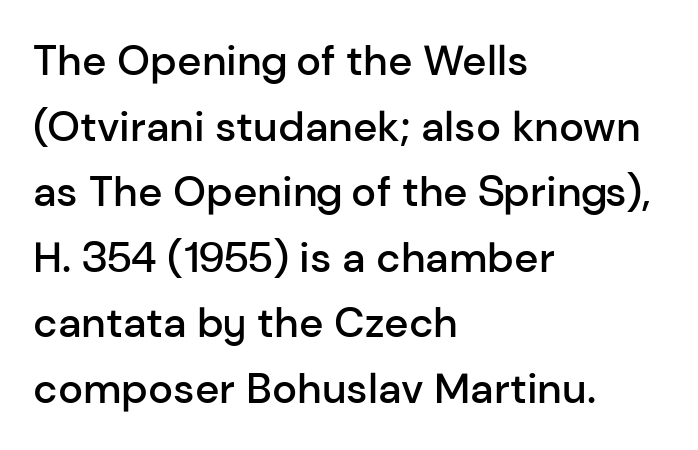
{"serif": "no", "italic": "no", "bold": "semi", "weight": "semibold", "width": "normal", "stroke_contrast": "low", "x_height": "medium", "monospaced": "no", "underline": "no", "align": "left", "line_spacing": "normal", "line_spacing_ratio": 1.56, "letter_spacing": "normal", "letter_spacing_em": 0.0, "glyph_px": 42}
